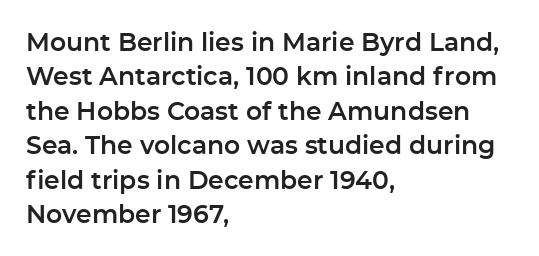
Style check: upright. All the whitespace from short lines collects on the right. Rule under the text: the space is simply empty. Leading matches the norm, producing a regular column.
